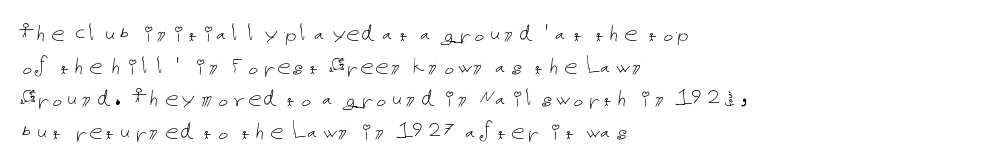
Q: Is the text bold? A: No.
Q: Is the text italic (slanted)? A: No, it is upright.
Q: Is the text underlined? A: No.
Q: How is the paragraph aligned? A: Left-aligned.
Q: Is the spacing between letters normal or unusually wide? A: Normal.
